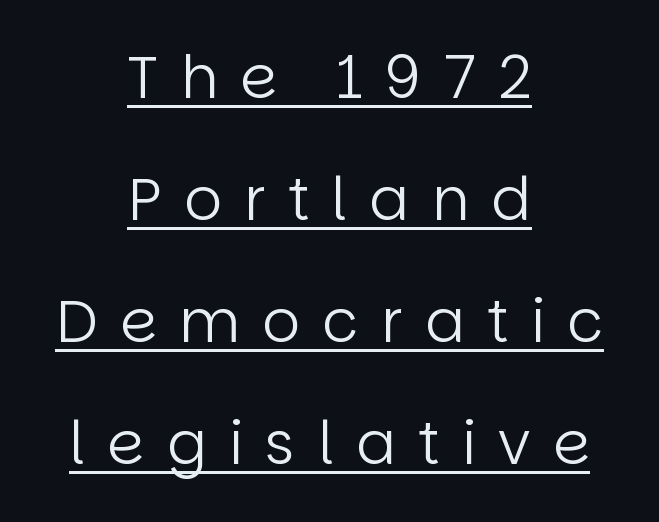
{"serif": "no", "italic": "no", "bold": "no", "weight": "regular", "width": "normal", "stroke_contrast": "low", "x_height": "large", "monospaced": "no", "underline": "yes", "align": "center", "line_spacing": "loose", "line_spacing_ratio": 2.07, "letter_spacing": "wide", "letter_spacing_em": 0.38, "glyph_px": 59}
